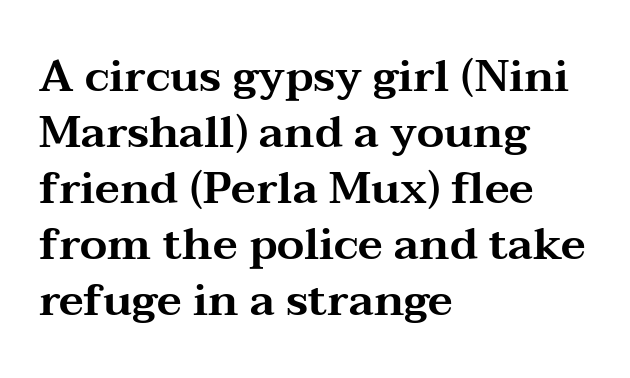
This sample keeps an unexceptional amount of space between lines. Here the designer chose a conventional face with non-uniform glyph widths. The text block is weighted toward the left margin, trailing off unevenly rightward. Look at the bottom of the vertical strokes: they flare into serifs here. The letters stand upright; this is a roman face. The passage shown is not underscored anywhere.
